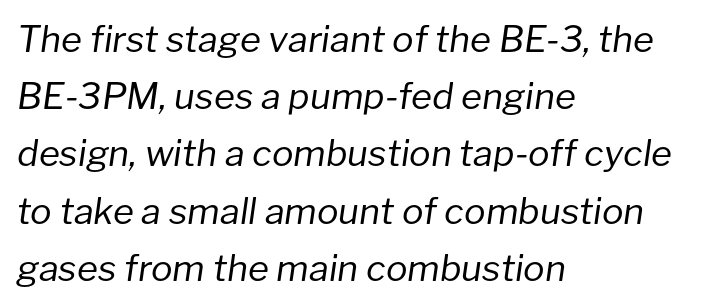
{"italic": "yes", "lean": "right", "slant_degrees": 8, "bold": "no", "weight": "regular", "width": "normal", "stroke_contrast": "low", "x_height": "medium", "monospaced": "no", "underline": "no", "align": "left", "line_spacing": "normal", "line_spacing_ratio": 1.59, "letter_spacing": "normal", "letter_spacing_em": 0.0, "glyph_px": 36}
